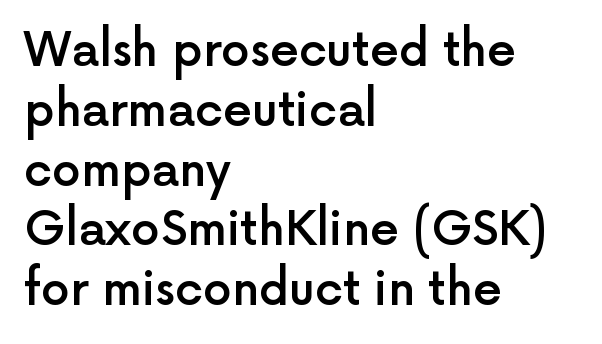
{"serif": "no", "italic": "no", "bold": "semi", "weight": "semibold", "width": "normal", "x_height": "medium", "monospaced": "no", "underline": "no", "align": "left", "line_spacing": "normal", "line_spacing_ratio": 1.3, "letter_spacing": "normal", "letter_spacing_em": 0.0, "glyph_px": 46}
